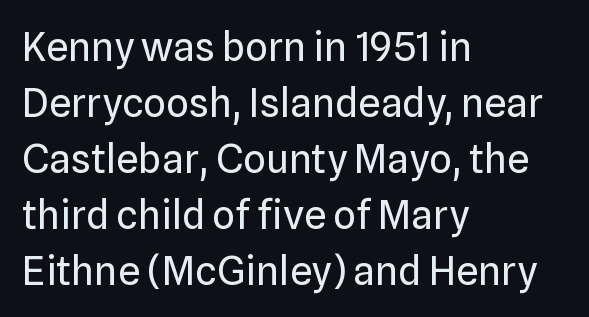
{"serif": "no", "italic": "no", "bold": "no", "weight": "regular", "width": "normal", "stroke_contrast": "low", "x_height": "medium", "monospaced": "no", "underline": "no", "align": "left", "line_spacing": "normal", "line_spacing_ratio": 1.4, "letter_spacing": "normal", "letter_spacing_em": 0.0, "glyph_px": 40}
